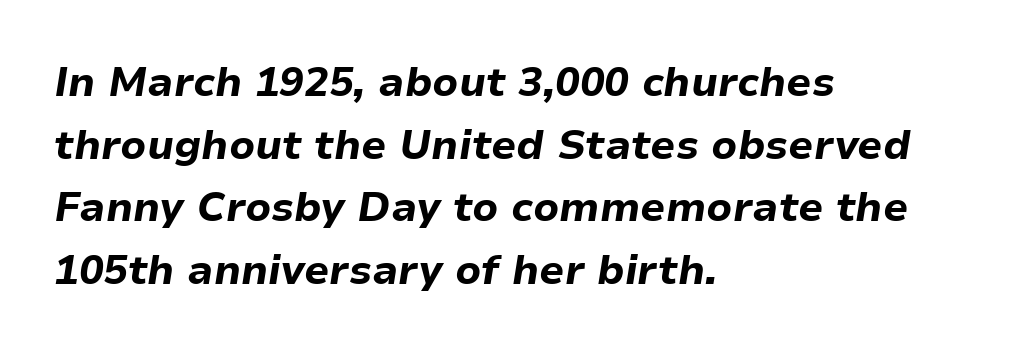
A student would call this left alignment; a typographer would say flush left, rag right. The face used here is proportionally spaced, like ordinary book or web type. Just letters on the line, the space beneath them empty. The passage shown has conventional tracking throughout. Rows of type keep a routine distance in the vertical direction.
